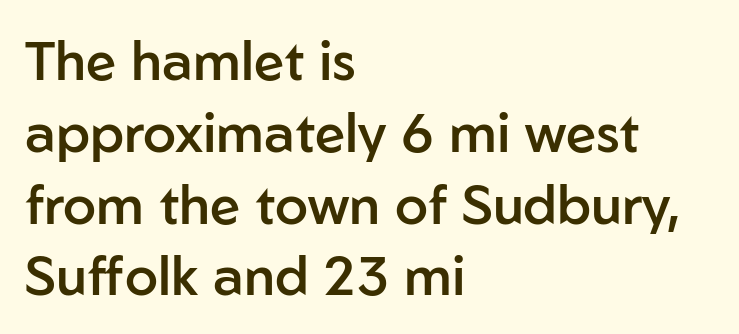
Q: Is the text bold? A: Semi-bold.
Q: Is the text italic (slanted)? A: No, it is upright.
Q: Is the typeface a serif or a sans-serif typeface? A: Sans-serif.
Q: Is the text underlined? A: No.
Q: How is the paragraph aligned? A: Left-aligned.
Q: Is the spacing between letters normal or unusually wide? A: Normal.
Q: Is the spacing between lines tight, normal or loose? A: Normal.
Q: Width (condensed, normal, or wide)? A: Normal.
Q: Stroke contrast? A: Low.
Q: x-height? A: Medium.
Q: Monospaced? A: No.
